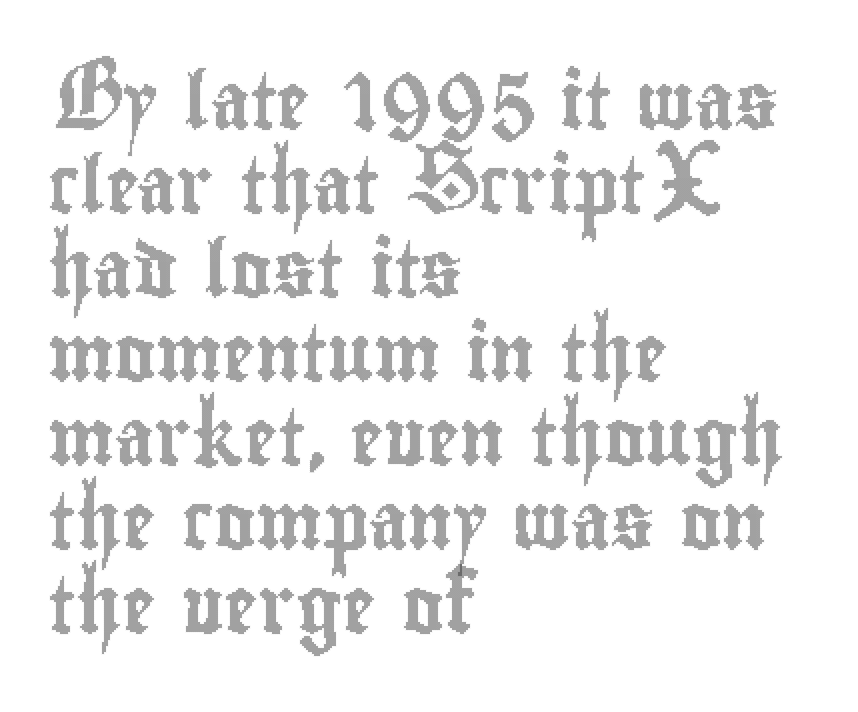
{"italic": "no", "width": "condensed", "x_height": "small", "monospaced": "no", "underline": "no", "align": "left", "line_spacing": "normal", "line_spacing_ratio": 1.5, "letter_spacing": "normal", "letter_spacing_em": 0.0, "glyph_px": 56}
